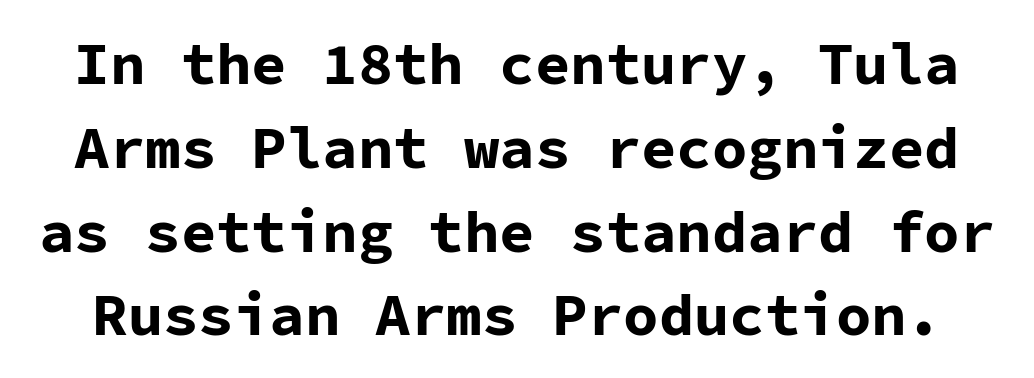
The glyphs in this specimen are sans serif. Characters remain perfectly vertical along every line. Just letters on the line, the space beneath them empty. Standard letterfit; no display-style spreading of the glyphs. The space between consecutive lines is moderate.
